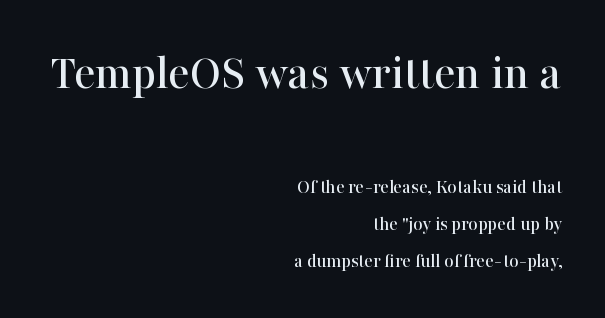
Q: Is the text italic (slanted)? A: No, it is upright.
Q: Is the typeface a serif or a sans-serif typeface? A: Serif.
Q: Is the text underlined? A: No.
Q: How is the paragraph aligned? A: Right-aligned.
Q: Is the spacing between letters normal or unusually wide? A: Normal.
Q: Which block of text is set in a larger size, the first (top) or the second (bottom)? A: The first (top) one.
Q: Width (condensed, normal, or wide)? A: Normal.
Q: Stroke contrast? A: High.
Q: x-height? A: Medium.
Q: Monospaced? A: No.
